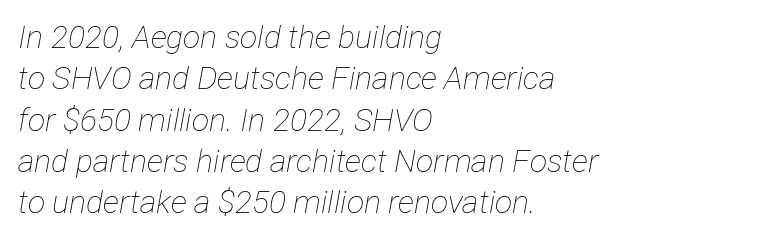
Q: Is the text bold? A: No.
Q: Is the text italic (slanted)? A: Yes, it leans right by about 12 degrees.
Q: Is the text underlined? A: No.
Q: How is the paragraph aligned? A: Left-aligned.
Q: Is the spacing between letters normal or unusually wide? A: Normal.
Q: Is the spacing between lines tight, normal or loose? A: Normal.
Q: Width (condensed, normal, or wide)? A: Condensed.
Q: Stroke contrast? A: Low.
Q: x-height? A: Medium.
Q: Monospaced? A: No.
